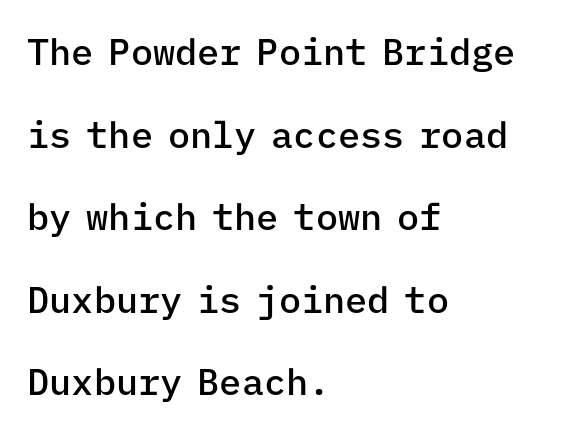
Q: Is the text bold? A: Semi-bold.
Q: Is the text italic (slanted)? A: No, it is upright.
Q: Is the typeface a serif or a sans-serif typeface? A: Sans-serif.
Q: Is the text underlined? A: No.
Q: How is the paragraph aligned? A: Left-aligned.
Q: Is the spacing between letters normal or unusually wide? A: Normal.
Q: Is the spacing between lines tight, normal or loose? A: Loose.
Q: Width (condensed, normal, or wide)? A: Normal.
Q: Stroke contrast? A: Low.
Q: x-height? A: Medium.
Q: Monospaced? A: Yes.
